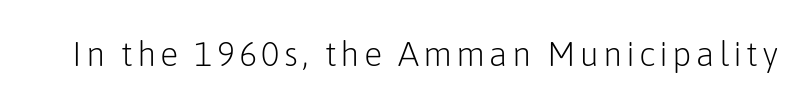
The rendering uses natural spacing where letterforms have individual widths. Nope, no serifs anywhere on these letters. Check under the words: just untouched page. This reads as an unemphasized weight, regular at the heaviest. The lettering stays uniformly vertical, giving the passage a roman look.
